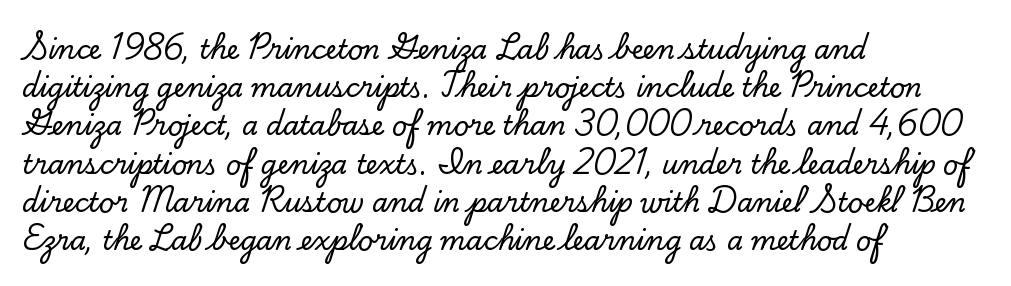
{"underline": "no", "align": "left", "line_spacing": "normal", "line_spacing_ratio": 1.47, "letter_spacing": "normal", "letter_spacing_em": 0.0, "glyph_px": 26}
